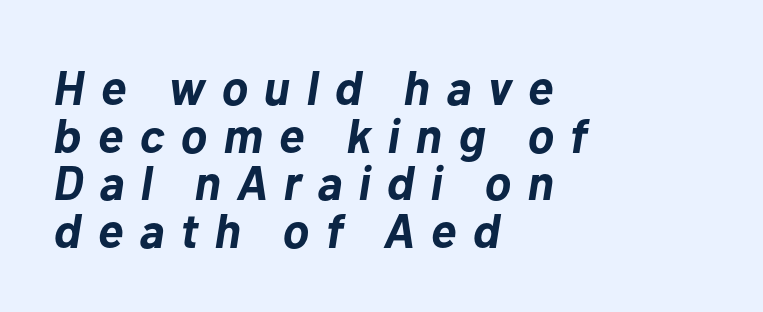
Q: Is the text bold? A: Yes.
Q: Is the text italic (slanted)? A: Yes, it leans right by about 10 degrees.
Q: Is the text underlined? A: No.
Q: How is the paragraph aligned? A: Left-aligned.
Q: Is the spacing between letters normal or unusually wide? A: Unusually wide.
Q: Is the spacing between lines tight, normal or loose? A: Tight.
Q: Width (condensed, normal, or wide)? A: Normal.
Q: Stroke contrast? A: Low.
Q: x-height? A: Medium.
Q: Monospaced? A: No.
